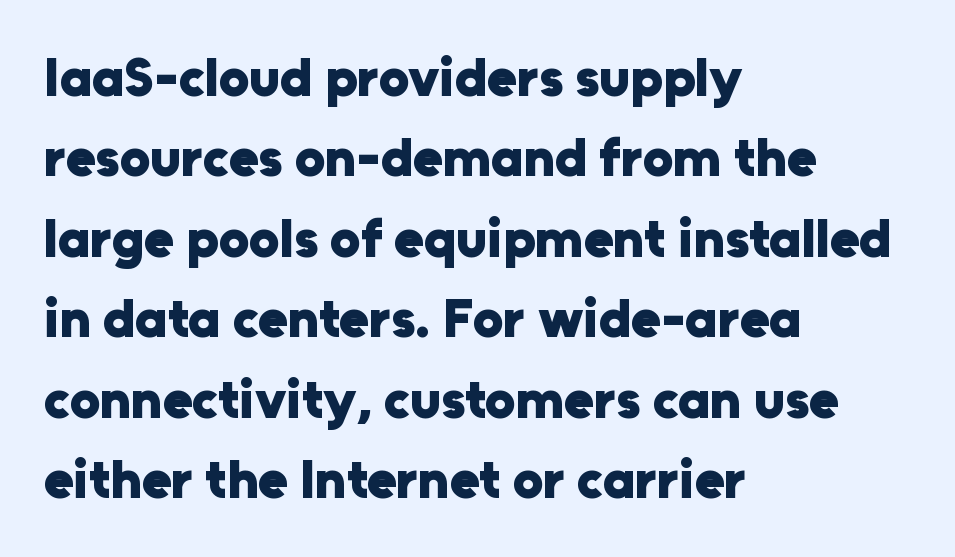
The image shows 54 px heavy sans-serif type, upright; set left-aligned, normal line spacing (1.49x), normal letter spacing, not underlined; low stroke contrast and a medium x-height.
